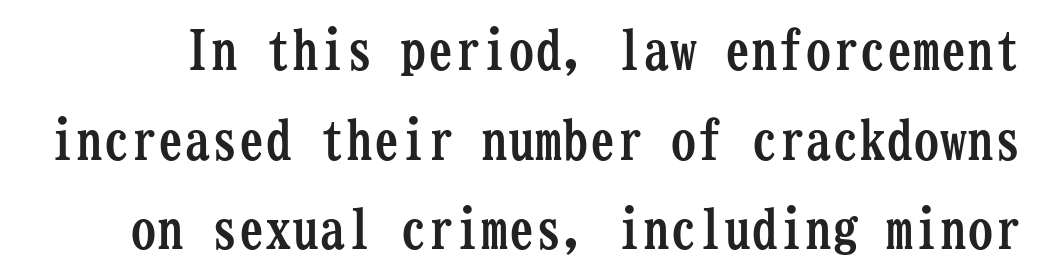
{"serif": "yes", "italic": "no", "bold": "yes", "weight": "semibold", "width": "condensed", "stroke_contrast": "low", "x_height": "medium", "monospaced": "yes", "underline": "no", "line_spacing": "normal", "line_spacing_ratio": 1.66, "letter_spacing": "normal", "letter_spacing_em": 0.0, "glyph_px": 54}
